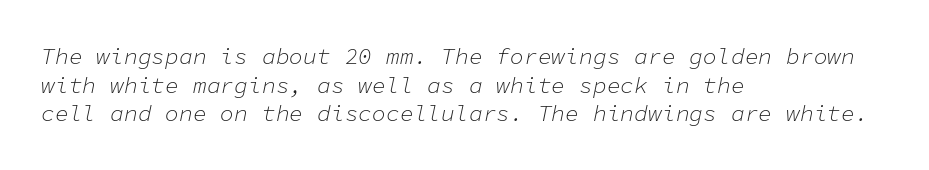
Q: Is the text bold? A: No.
Q: Is the text italic (slanted)? A: Yes, it leans right by about 11 degrees.
Q: Is the text underlined? A: No.
Q: How is the paragraph aligned? A: Left-aligned.
Q: Is the spacing between letters normal or unusually wide? A: Normal.
Q: Is the spacing between lines tight, normal or loose? A: Normal.
